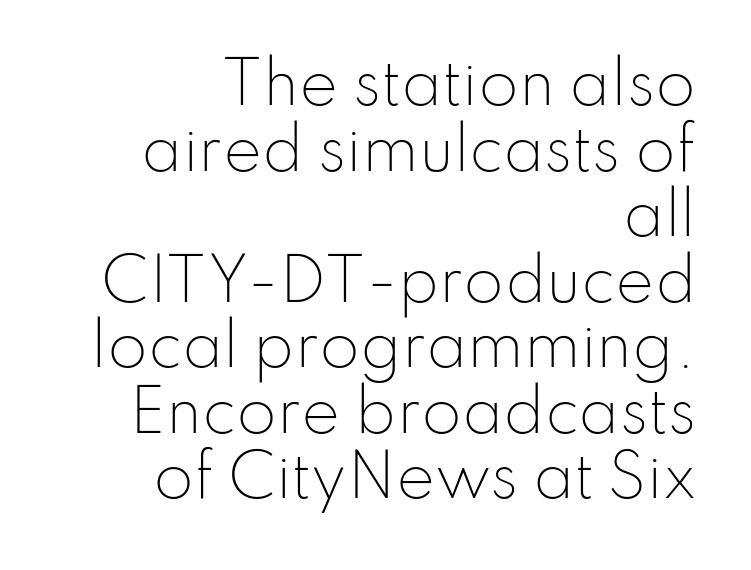
The image shows 58 px light sans-serif type, upright; set right-aligned, tight line spacing (1.13x), normal letter spacing, not underlined; low stroke contrast and a small x-height.
